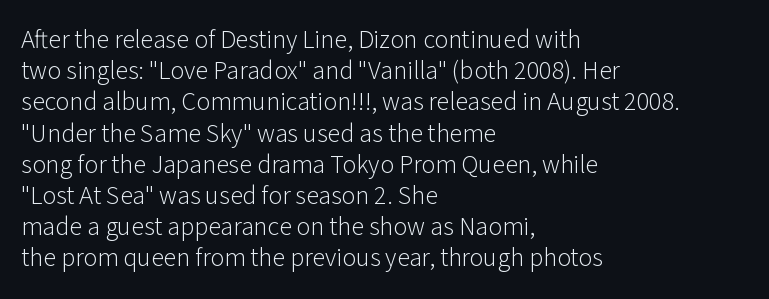
Q: Is the text bold? A: No.
Q: Is the text italic (slanted)? A: No, it is upright.
Q: Is the text underlined? A: No.
Q: How is the paragraph aligned? A: Left-aligned.
Q: Is the spacing between letters normal or unusually wide? A: Normal.
